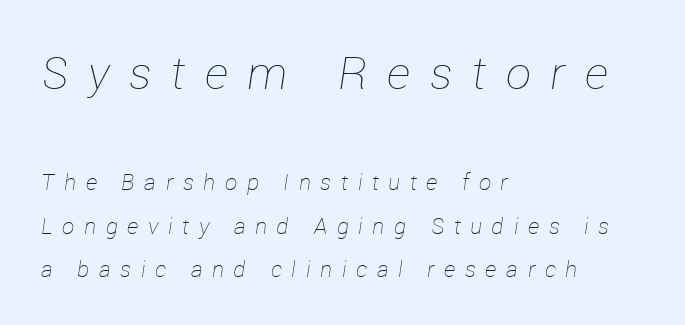
Looking at the ascenders, they clearly lean. Think standard paragraph weight, or any step lighter than that. Of the two passages, the one on top uses the larger point size. A classic flush-left, rag-right setting is used for this passage. Just letters on the line, the space beneath them empty. Caption: expanded tracking, letters set apart.
